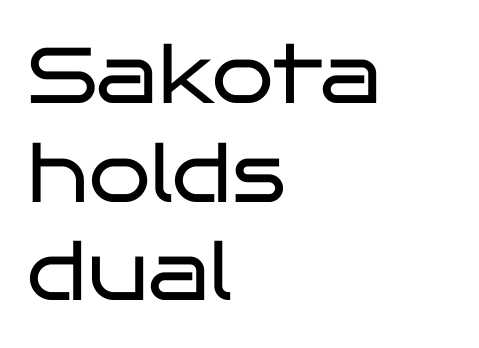
The passage shown is not underscored anywhere. I'd call this a sans setting — the letters go barefoot. Each line starts at the same left margin while the right side varies. A typesetter would mark this as roman, not italic. This block has exactly the height ordinary leading produces. The weight would be labelled regular, book, light, or lighter still.
